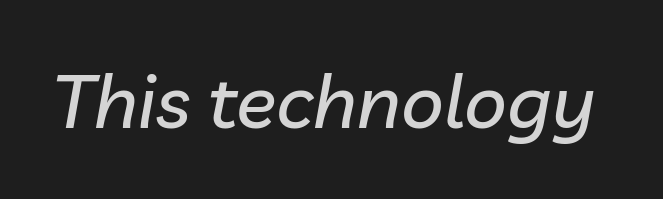
Underlining? Definitely not there. Proportional: the letters do not fall into vertical columns. The horizontal fit of the characters is conventional and even. When letters slant like this, we call the style italic.
